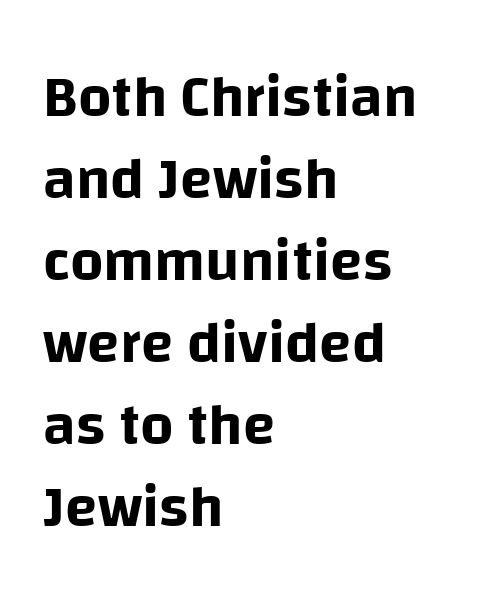
The glyphs in this specimen are sans serif. Any mark beneath the type? The region is blank. The axis of the letterforms is exactly vertical. The passage shown is typed in a proportional face where columns would drift. Each word holds together tightly as a unit, with standard inter-letter gaps.
